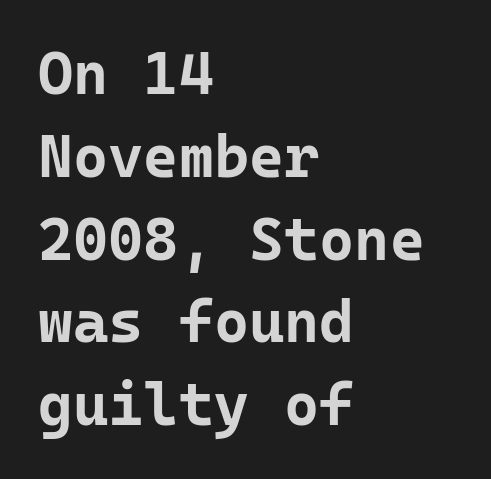
The letterforms sit shoulder to shoulder at normal distance. In terms of leading, this rendering sits right in the middle. Each glyph is drawn with heavy, bold strokes. Plain, unruled lines of type. Alignment: flush left.
